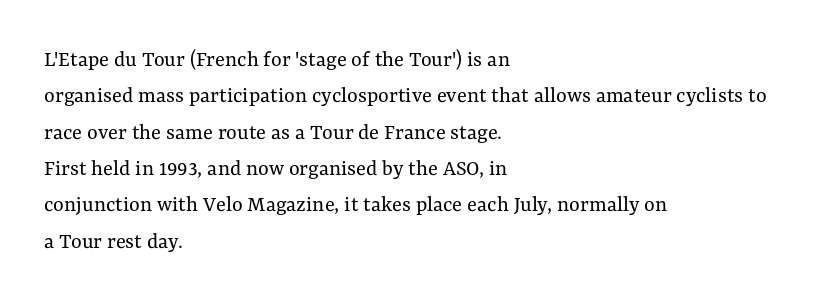
{"italic": "no", "bold": "no", "underline": "no", "align": "left", "line_spacing": "normal", "line_spacing_ratio": 1.58, "letter_spacing": "normal", "letter_spacing_em": 0.0, "glyph_px": 23}
